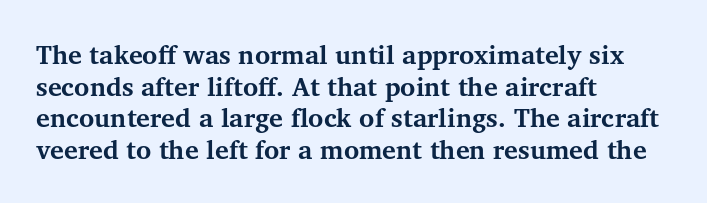
I'd describe the lettering as bold — thick and assertive. Words appear dense and cohesive because spacing is normal. Reading down the block, your eye returns to a fixed left position each line. The lettering holds an erect, upright posture throughout. Descender tails drop into unmarked territory.
